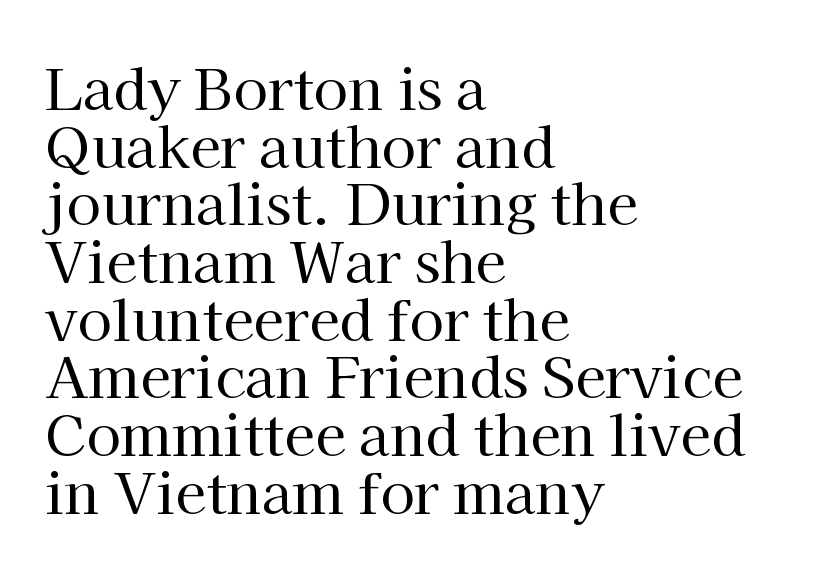
Q: Is the text bold? A: No.
Q: Is the text italic (slanted)? A: No, it is upright.
Q: Is the typeface a serif or a sans-serif typeface? A: Serif.
Q: Is the text underlined? A: No.
Q: How is the paragraph aligned? A: Left-aligned.
Q: Is the spacing between letters normal or unusually wide? A: Normal.
Q: Is the spacing between lines tight, normal or loose? A: Tight.
Q: Width (condensed, normal, or wide)? A: Normal.
Q: Stroke contrast? A: High.
Q: x-height? A: Medium.
Q: Monospaced? A: No.
